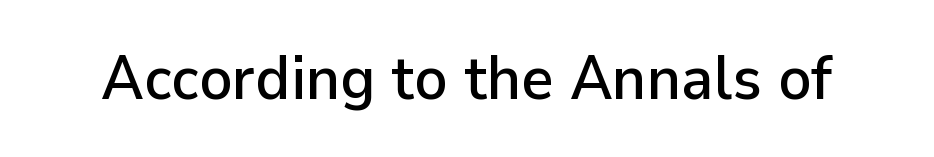
{"serif": "no", "italic": "no", "width": "normal", "stroke_contrast": "low", "x_height": "medium", "monospaced": "no", "underline": "no", "letter_spacing": "normal", "letter_spacing_em": 0.0, "glyph_px": 62}
